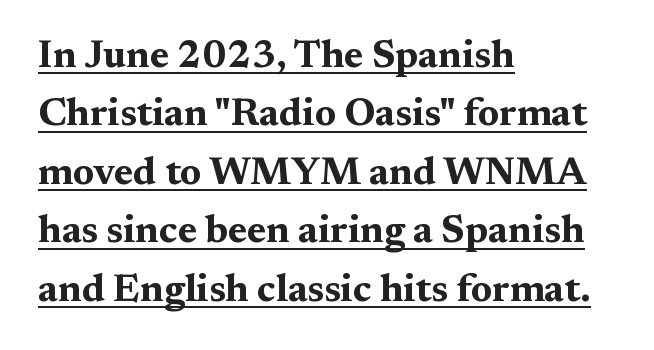
Q: Is the text bold? A: Yes.
Q: Is the text italic (slanted)? A: No, it is upright.
Q: Is the typeface a serif or a sans-serif typeface? A: Serif.
Q: Is the text underlined? A: Yes.
Q: How is the paragraph aligned? A: Left-aligned.
Q: Is the spacing between letters normal or unusually wide? A: Normal.
Q: Is the spacing between lines tight, normal or loose? A: Normal.
Q: Width (condensed, normal, or wide)? A: Wide.
Q: Stroke contrast? A: Medium.
Q: x-height? A: Medium.
Q: Monospaced? A: No.
